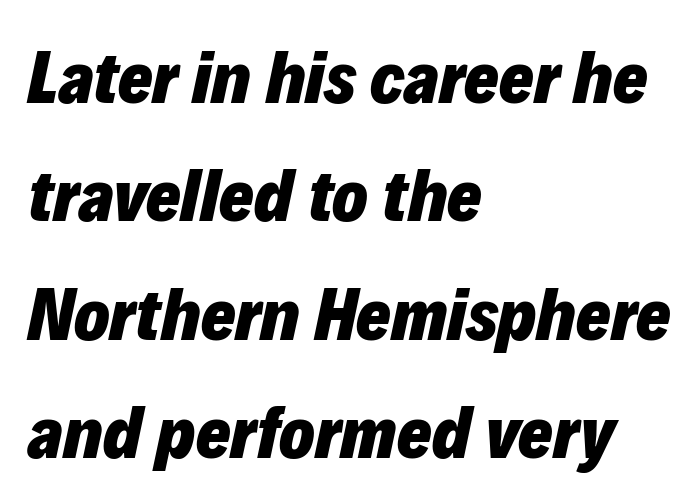
{"italic": "yes", "lean": "right", "slant_degrees": 12, "bold": "yes", "weight": "heavy", "width": "normal", "stroke_contrast": "low", "x_height": "medium", "monospaced": "no", "underline": "no", "align": "left", "line_spacing": "normal", "line_spacing_ratio": 1.6, "letter_spacing": "normal", "letter_spacing_em": 0.0, "glyph_px": 74}
